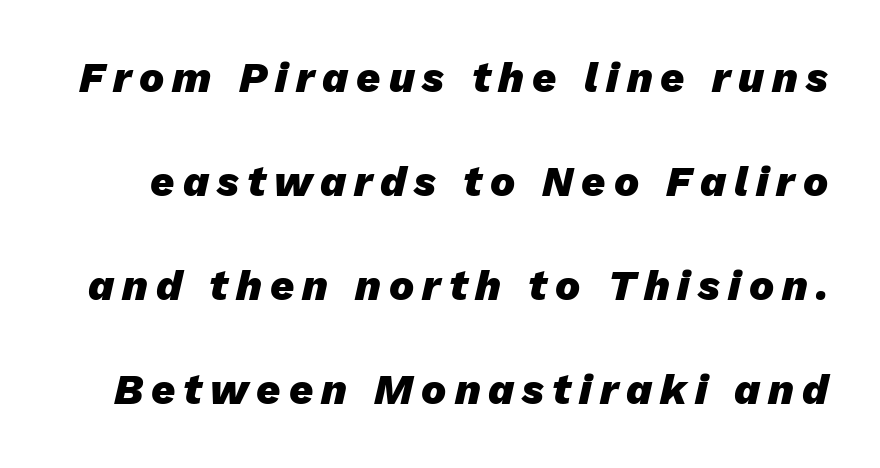
{"italic": "yes", "lean": "right", "slant_degrees": 13, "bold": "yes", "weight": "heavy", "width": "normal", "stroke_contrast": "low", "x_height": "medium", "monospaced": "no", "underline": "no", "line_spacing": "loose", "line_spacing_ratio": 2.48, "glyph_px": 42}
